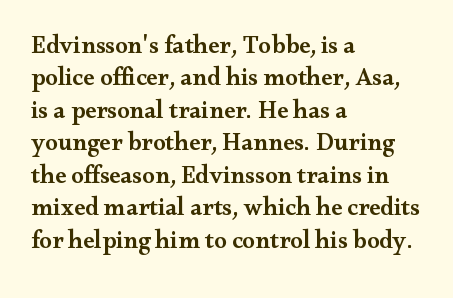
The image shows 25 px text type, upright; set left-aligned, normal line spacing (1.3x), normal letter spacing, not underlined.
